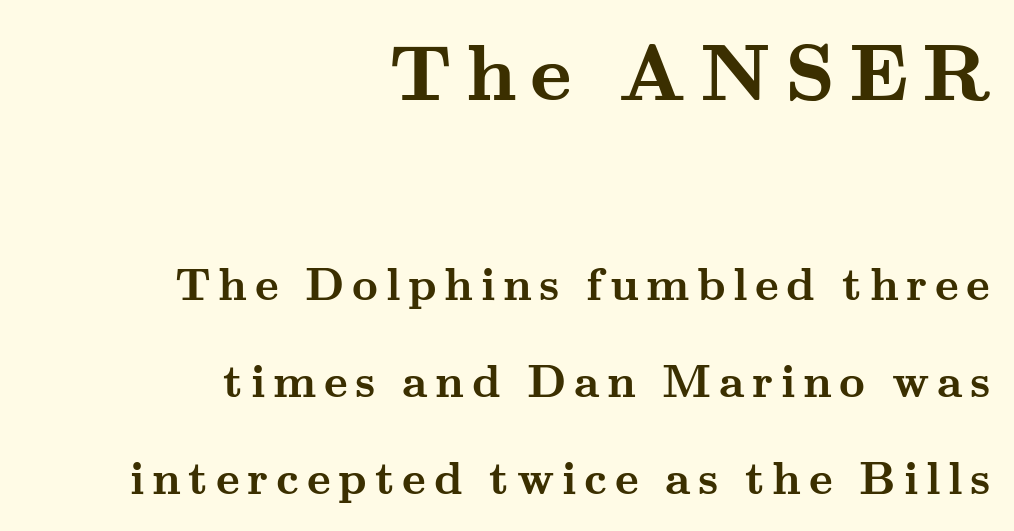
The image shows 79 px semibold, wide serif type, upright; set right-aligned, loose line spacing (2.15x), not underlined; the first (top) block is 1.76x larger; medium stroke contrast and a small x-height.
